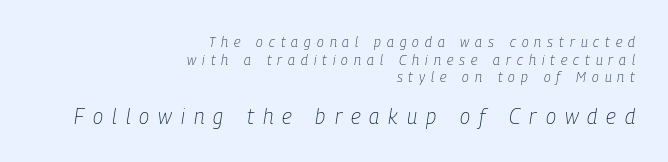
{"italic": "yes", "lean": "right", "slant_degrees": 9, "bold": "no", "underline": "no", "align": "right", "line_spacing": "normal", "line_spacing_ratio": 1.26, "letter_spacing": "wide", "letter_spacing_em": 0.43, "larger_block": "second", "size_ratio": 1.5, "glyph_px": 21}
